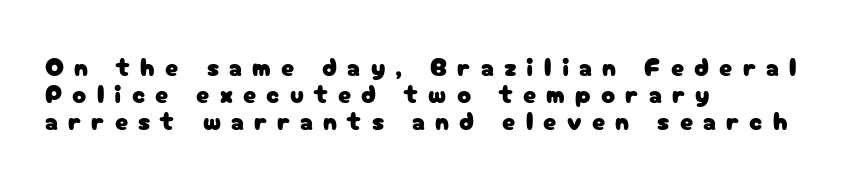
The image shows 26 px text type, upright; set left-aligned, tight line spacing (1.04x), unusually wide letter spacing (+0.39 em), not underlined.
